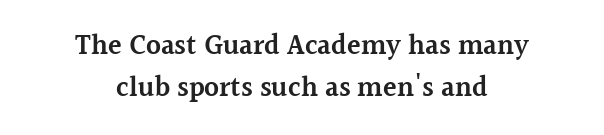
{"serif": "yes", "italic": "no", "bold": "semi", "weight": "semibold", "width": "normal", "x_height": "medium", "monospaced": "no", "underline": "no", "align": "center", "line_spacing": "normal", "line_spacing_ratio": 1.5, "letter_spacing": "normal", "letter_spacing_em": 0.0, "glyph_px": 28}
